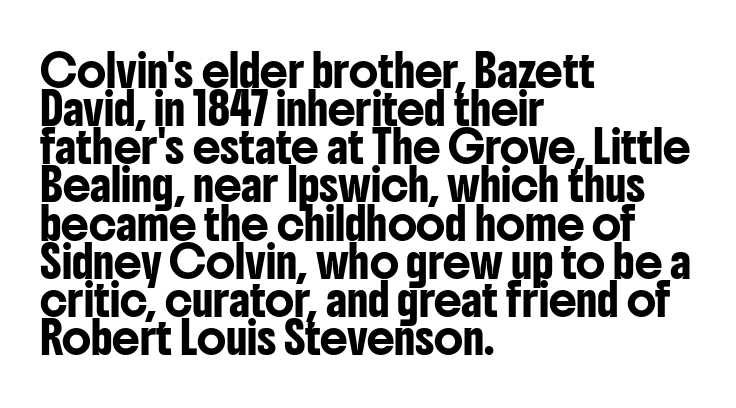
Type without underlining. The type is set solid horizontally, with unmodified tracking. You can tell from the bare stems that sans-serif type was used. Leftover space on each line is placed entirely after the last word. Every character sits straight up, as roman type does. Note the varied advance widths — an 'i' is clearly narrower than an 'm'.
